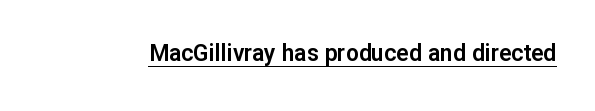
{"italic": "no", "underline": "yes", "letter_spacing": "normal", "letter_spacing_em": 0.0, "glyph_px": 23}
